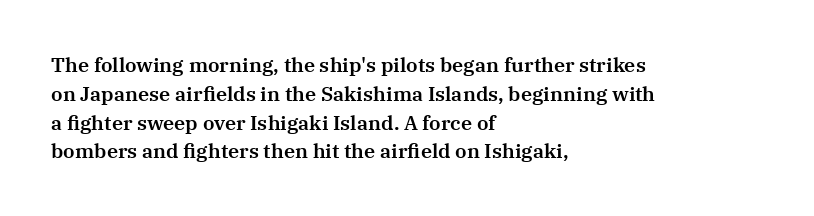
The image shows 20 px text type, upright; set left-aligned, normal line spacing (1.44x), normal letter spacing, not underlined.
